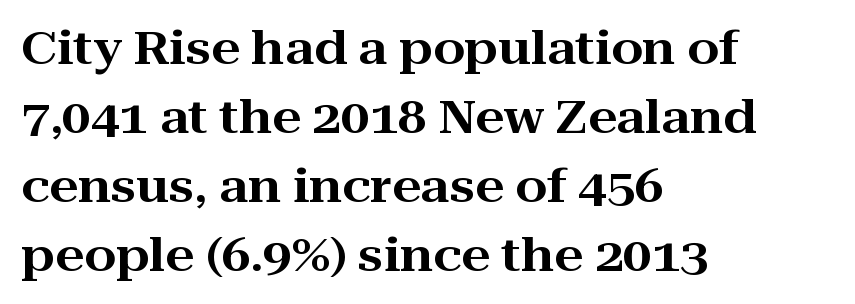
How would I describe the line gaps? Plain and ordinary. Varying glyph widths throughout — classic text-font behaviour. In terms of letterform style, serifs are clearly present. A classic flush-left, rag-right setting is used for this passage. Tracking here is standard; glyphs follow each other at the usual distance. It's the straight-up-and-down kind of type.
